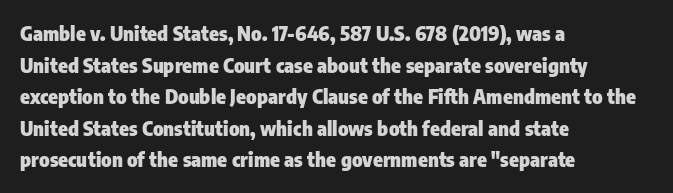
{"italic": "no", "bold": "yes", "underline": "no", "align": "left", "line_spacing": "normal", "line_spacing_ratio": 1.58, "letter_spacing": "normal", "letter_spacing_em": 0.0, "glyph_px": 20}
